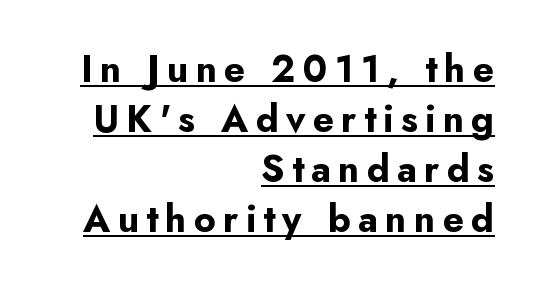
Here the designer chose a conventional face with non-uniform glyph widths. This sample uses expanded letter spacing, leaving extra air between glyphs. Tall strokes in this sample are plumb rather than angled. Each line ends at the same right margin while the left side varies. A sans-serif font was chosen for this passage.
